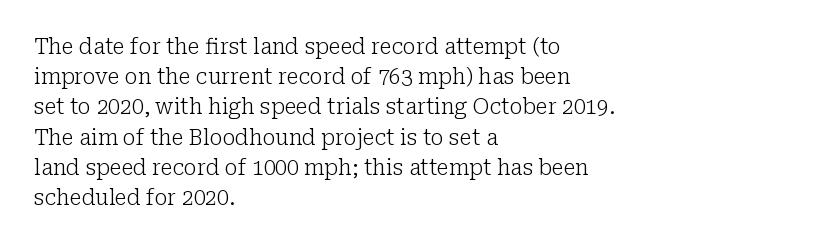
{"italic": "no", "bold": "no", "underline": "no", "align": "left", "line_spacing": "normal", "line_spacing_ratio": 1.44, "letter_spacing": "normal", "letter_spacing_em": 0.0, "glyph_px": 21}
